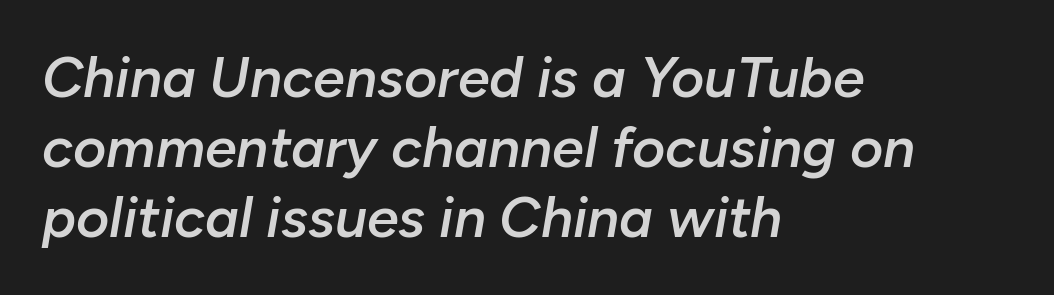
{"italic": "yes", "lean": "right", "slant_degrees": 10, "bold": "semi", "weight": "semibold", "width": "normal", "stroke_contrast": "low", "x_height": "medium", "monospaced": "no", "underline": "no", "align": "left", "line_spacing_ratio": 1.23, "letter_spacing": "normal", "letter_spacing_em": 0.0, "glyph_px": 57}
